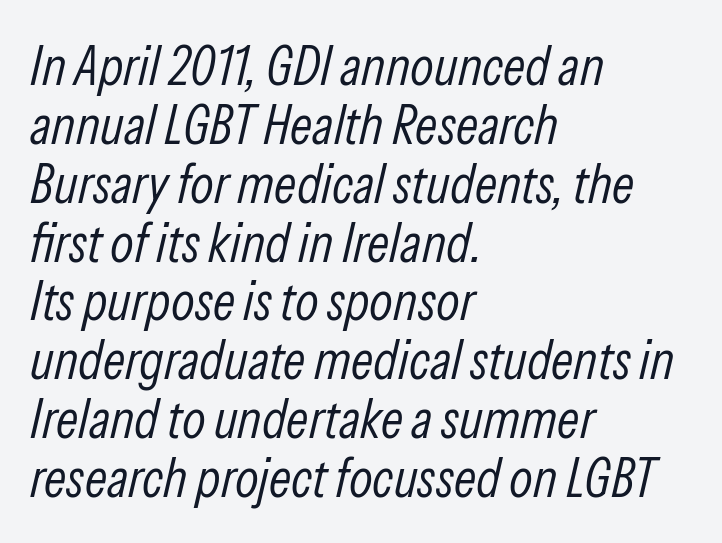
Between one letter and the next there's only the usual sliver of space. When letters slant like this, we call the style italic. Quick note: underline off. Teacher's note: observe the even left margin — that is flush-left alignment.
